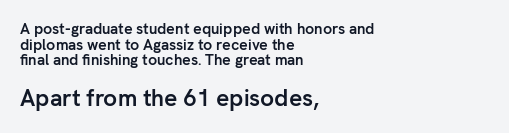
In this sample the second text group is rendered at the bigger scale. The lettering stays uniformly vertical, giving the passage a roman look. Between one letter and the next there's only the usual sliver of space. The typesetter chose a ragged-right arrangement here.
